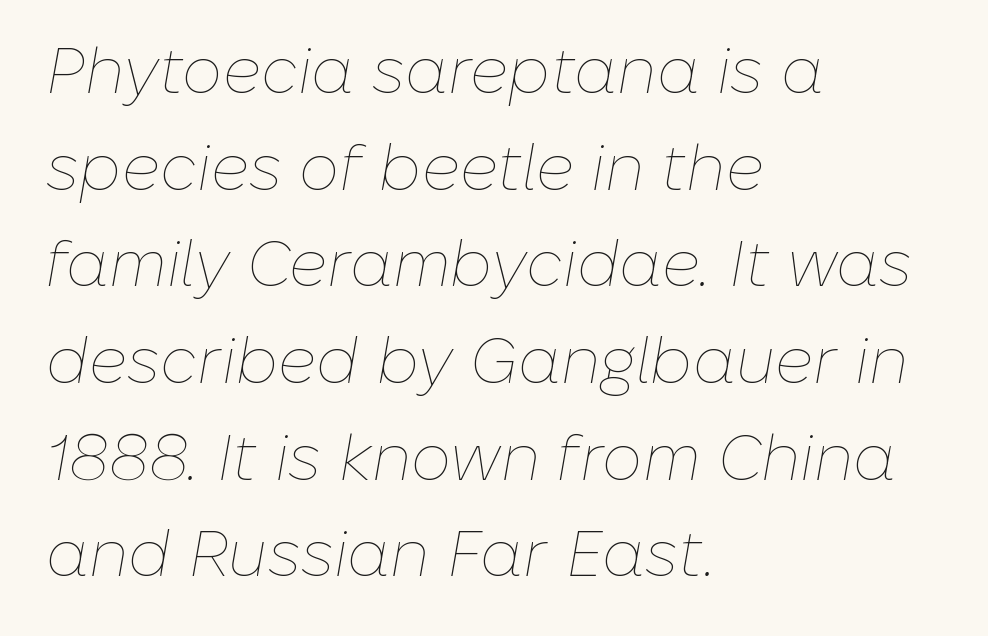
Q: Is the text bold? A: No.
Q: Is the text italic (slanted)? A: Yes, it leans right by about 10 degrees.
Q: Is the text underlined? A: No.
Q: How is the paragraph aligned? A: Left-aligned.
Q: Is the spacing between letters normal or unusually wide? A: Normal.
Q: Is the spacing between lines tight, normal or loose? A: Normal.
Q: Width (condensed, normal, or wide)? A: Normal.
Q: Stroke contrast? A: Low.
Q: x-height? A: Medium.
Q: Monospaced? A: No.
